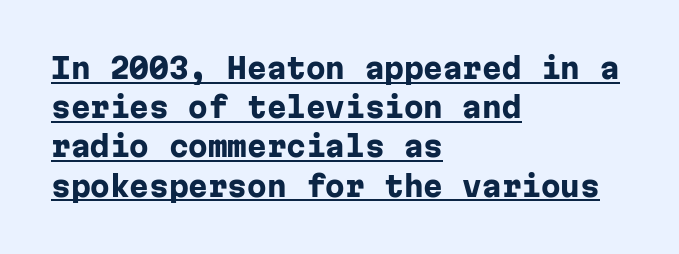
The image shows 28 px heavy sans-serif type, upright, monospaced; set left-aligned, normal line spacing (1.4x), normal letter spacing, underlined; low stroke contrast and a medium x-height.
